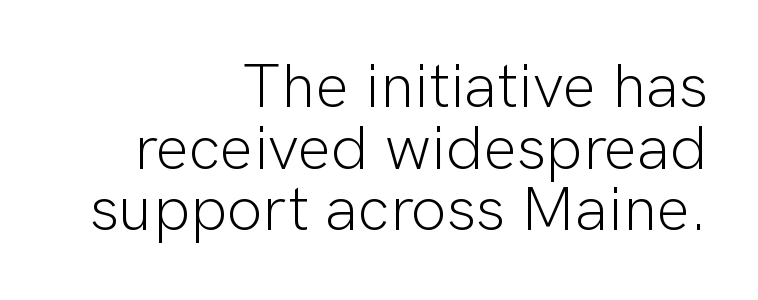
The image shows 63 px light sans-serif type, upright; set right-aligned, tight line spacing (0.98x), normal letter spacing, not underlined; low stroke contrast and a medium x-height.
